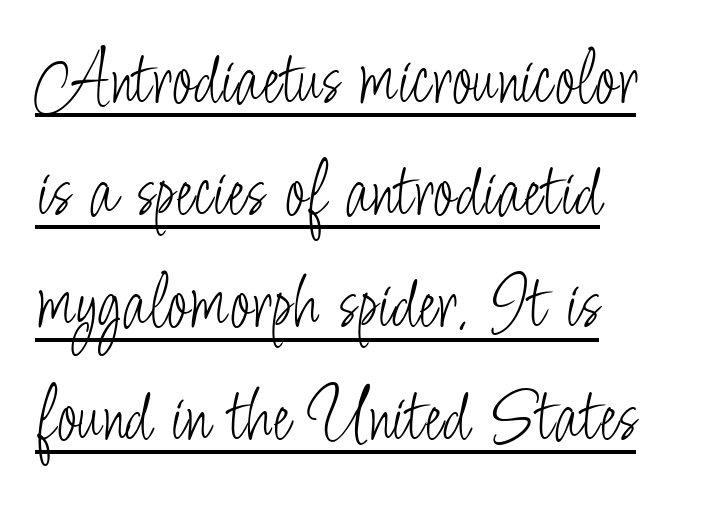
The image shows 79 px light, condensed sans-serif type; set left-aligned, normal line spacing (1.42x), normal letter spacing, underlined; low stroke contrast and a small x-height.
